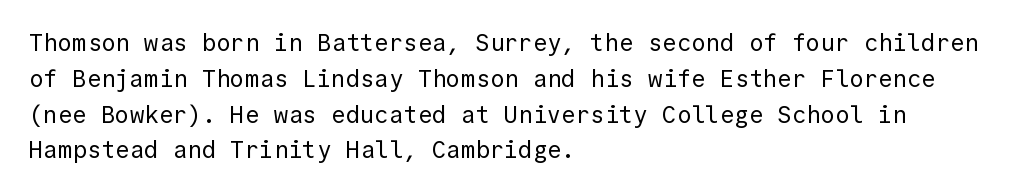
{"italic": "no", "bold": "no", "underline": "no", "align": "left", "line_spacing": "normal", "line_spacing_ratio": 1.49, "letter_spacing": "normal", "letter_spacing_em": 0.0, "glyph_px": 24}
